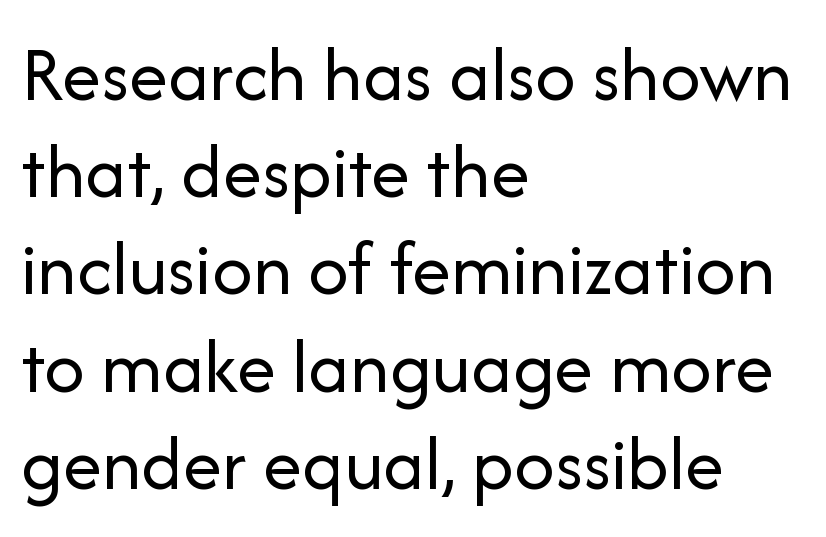
Q: Is the text bold? A: No.
Q: Is the text italic (slanted)? A: No, it is upright.
Q: Is the typeface a serif or a sans-serif typeface? A: Sans-serif.
Q: Is the text underlined? A: No.
Q: How is the paragraph aligned? A: Left-aligned.
Q: Is the spacing between letters normal or unusually wide? A: Normal.
Q: Width (condensed, normal, or wide)? A: Normal.
Q: Stroke contrast? A: Low.
Q: x-height? A: Medium.
Q: Monospaced? A: No.
